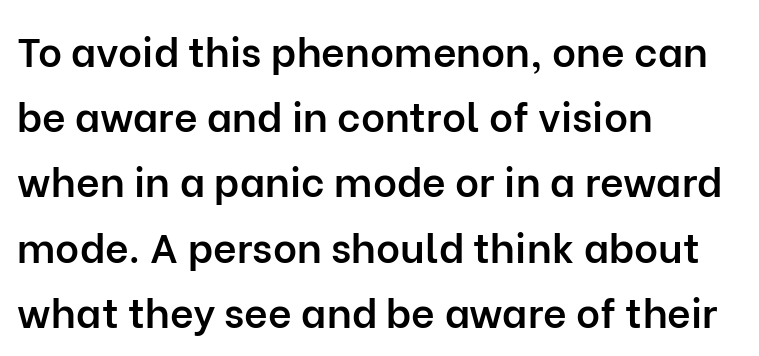
{"serif": "no", "italic": "no", "bold": "semi", "weight": "semibold", "width": "normal", "stroke_contrast": "low", "x_height": "medium", "monospaced": "no", "underline": "no", "align": "left", "line_spacing": "normal", "line_spacing_ratio": 1.59, "letter_spacing": "normal", "letter_spacing_em": 0.0, "glyph_px": 41}
